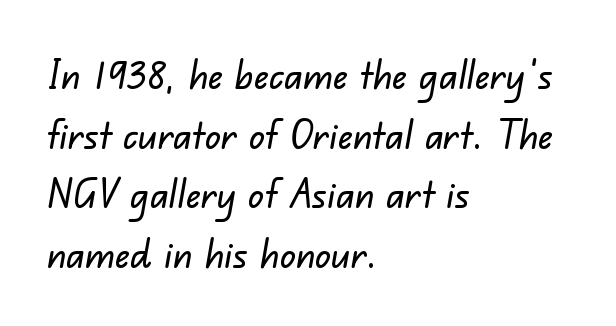
{"serif": "no", "width": "normal", "stroke_contrast": "low", "x_height": "small", "monospaced": "no", "underline": "no", "align": "left", "line_spacing": "normal", "line_spacing_ratio": 1.49, "letter_spacing": "normal", "letter_spacing_em": 0.0, "glyph_px": 40}
